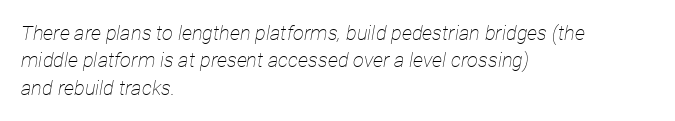
The image shows 20 px text type, italic (leaning right); set left-aligned, normal line spacing (1.37x), normal letter spacing, not underlined.
